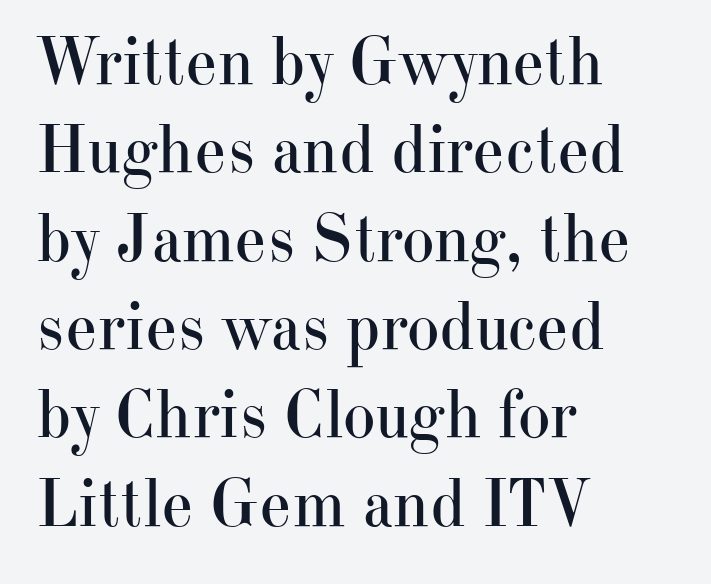
Q: Is the text bold? A: No.
Q: Is the text italic (slanted)? A: No, it is upright.
Q: Is the typeface a serif or a sans-serif typeface? A: Serif.
Q: Is the text underlined? A: No.
Q: How is the paragraph aligned? A: Left-aligned.
Q: Is the spacing between letters normal or unusually wide? A: Normal.
Q: Is the spacing between lines tight, normal or loose? A: Normal.
Q: Width (condensed, normal, or wide)? A: Normal.
Q: Stroke contrast? A: High.
Q: x-height? A: Small.
Q: Monospaced? A: No.
